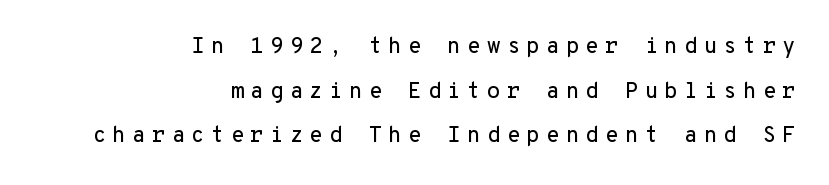
The image shows 22 px text type, upright; set right-aligned, loose line spacing (2.03x), unusually wide letter spacing (+0.28 em), not underlined.
